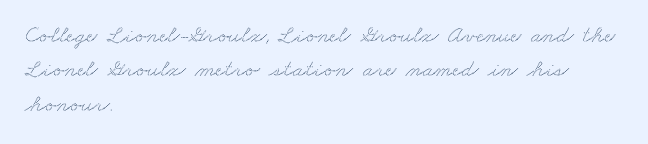
The image shows 24 px text type; set left-aligned, normal line spacing (1.43x), normal letter spacing, not underlined.
